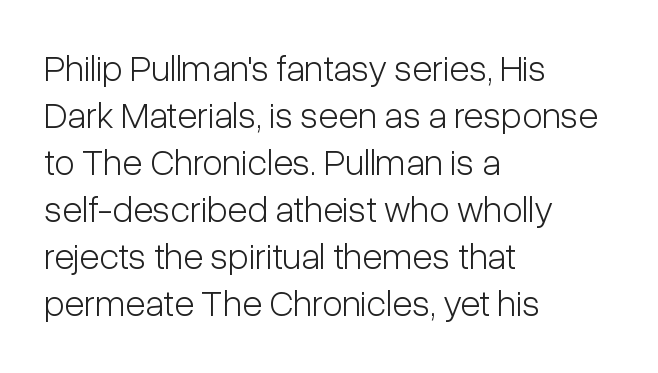
{"serif": "no", "italic": "no", "bold": "no", "weight": "light", "width": "condensed", "stroke_contrast": "low", "x_height": "medium", "monospaced": "no", "underline": "no", "align": "left", "line_spacing": "normal", "line_spacing_ratio": 1.27, "letter_spacing": "normal", "letter_spacing_em": 0.0, "glyph_px": 37}
